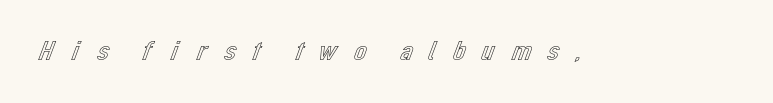
{"width": "normal", "x_height": "medium", "monospaced": "no", "underline": "no", "letter_spacing": "wide", "letter_spacing_em": 0.46, "glyph_px": 28}
